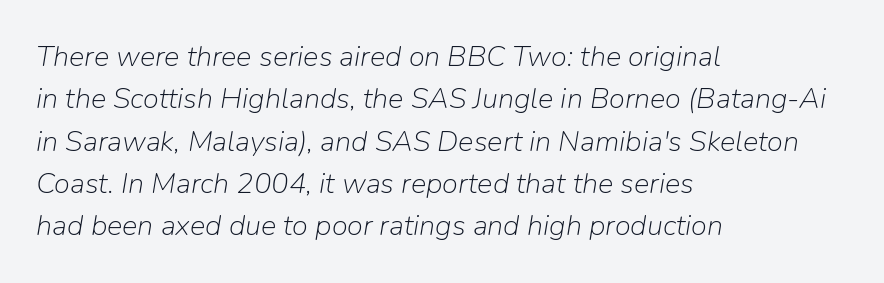
The image shows 29 px light type, italic (leaning right); set left-aligned, normal line spacing (1.46x), normal letter spacing, not underlined; low stroke contrast and a medium x-height.
